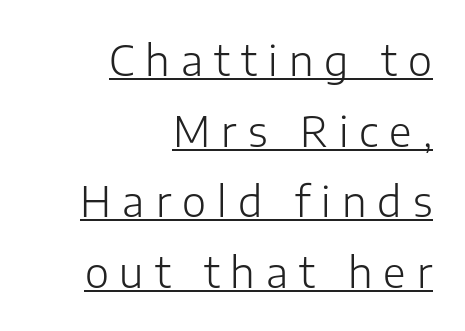
{"serif": "no", "italic": "no", "bold": "no", "weight": "light", "width": "normal", "stroke_contrast": "low", "x_height": "medium", "monospaced": "no", "underline": "yes", "align": "right", "line_spacing_ratio": 1.72, "letter_spacing": "wide", "letter_spacing_em": 0.27, "glyph_px": 41}
